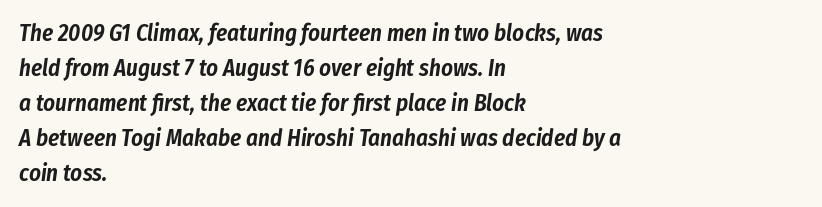
A clean baseline with only descenders dipping below it. The passage shown leans; its letterforms are oblique. Evenly set lines give the paragraph a standard silhouette. The compositor pushed each line to the left boundary.
